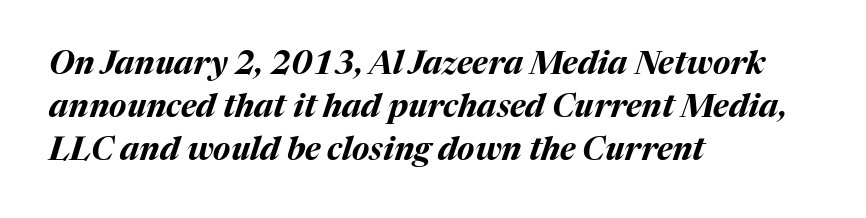
Q: Is the text bold? A: Yes.
Q: Is the text italic (slanted)? A: Yes, it leans right by about 17 degrees.
Q: Is the text underlined? A: No.
Q: How is the paragraph aligned? A: Left-aligned.
Q: Is the spacing between letters normal or unusually wide? A: Normal.
Q: Is the spacing between lines tight, normal or loose? A: Normal.
Q: Width (condensed, normal, or wide)? A: Normal.
Q: Stroke contrast? A: Medium.
Q: x-height? A: Medium.
Q: Monospaced? A: No.
